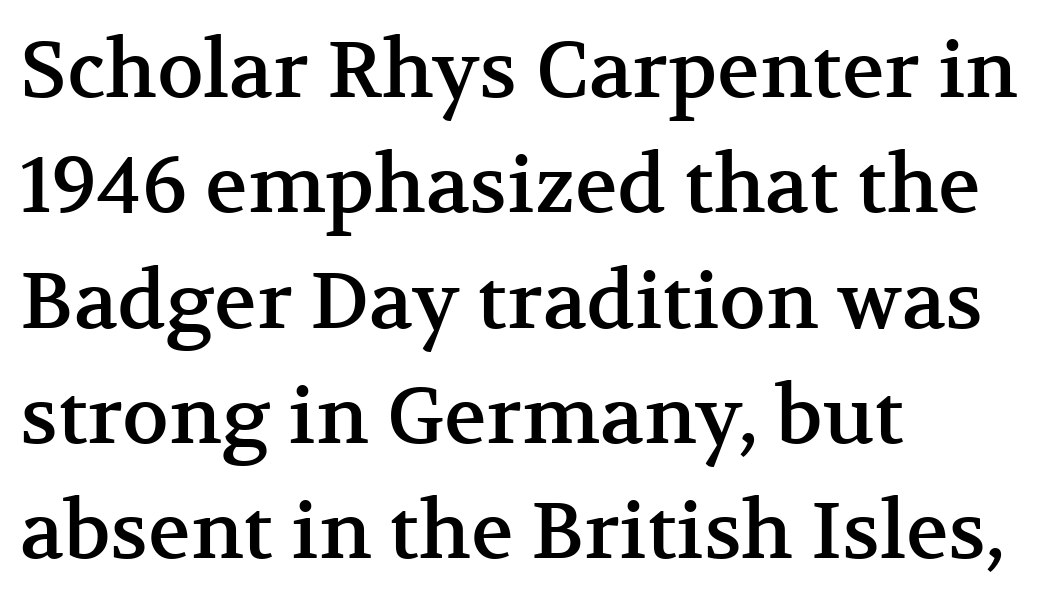
I'd call this a serif setting — the letters wear small feet. Do the characters align in a grid? No, the font is proportional. Just letters on the line, the space beneath them empty. How would I describe the line gaps? Plain and ordinary. Is there any slant? The stems are plumb. The letterforms sit shoulder to shoulder at normal distance.
